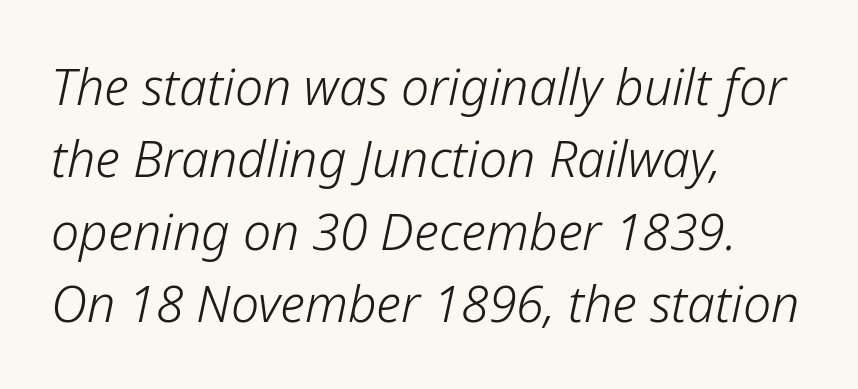
This rendering leaves character spacing at its baseline value. Here the designer chose a conventional face with non-uniform glyph widths. Summary of vertical rhythm: regular, with standard interline spacing. Does the lettering tilt? It does — this is italic. Casual observation: everything's shoved over to the left. Glance below the letters and you will spot only blank space.
